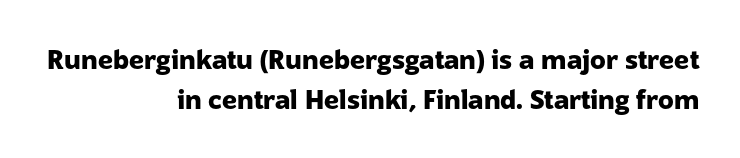
The line-height multiplier appears to be the usual default. Notice how the passage keeps a crisp vertical edge on the right only. Plain, unruled lines of type. Honestly, the letter spacing is just normal — you wouldn't notice it. Each glyph is drawn with heavy, bold strokes.
